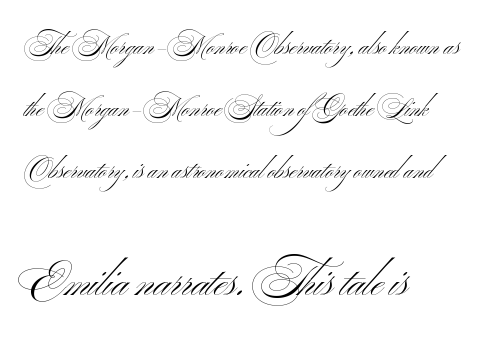
This rendering features lettering with no underline. The rendering uses a large line-height, opening up the rows. Note the varied advance widths — an 'i' is clearly narrower than an 'm'. Block two is the big one; block one sits smaller above it.
